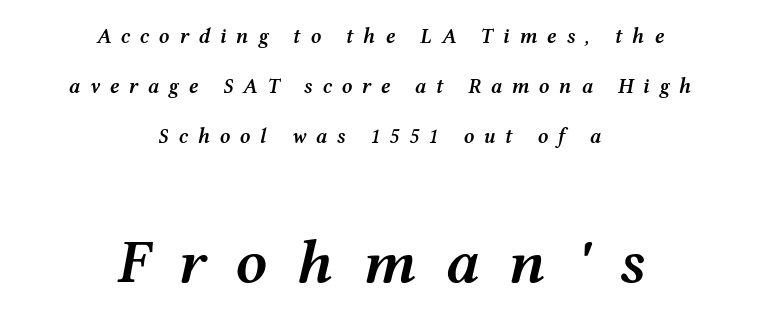
Q: Is the text bold? A: Semi-bold.
Q: Is the text italic (slanted)? A: Yes, it leans right by about 12 degrees.
Q: Is the text underlined? A: No.
Q: How is the paragraph aligned? A: Centered.
Q: Is the spacing between letters normal or unusually wide? A: Unusually wide.
Q: Is the spacing between lines tight, normal or loose? A: Loose.
Q: Which block of text is set in a larger size, the first (top) or the second (bottom)? A: The second (bottom) one.
Q: Width (condensed, normal, or wide)? A: Wide.
Q: Stroke contrast? A: Medium.
Q: x-height? A: Medium.
Q: Monospaced? A: No.
